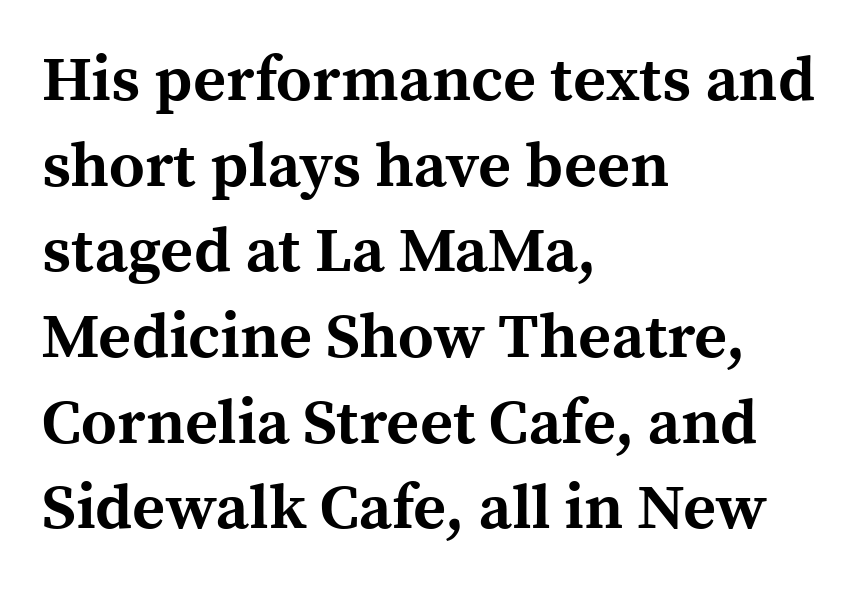
Q: Is the text bold? A: Yes.
Q: Is the text italic (slanted)? A: No, it is upright.
Q: Is the typeface a serif or a sans-serif typeface? A: Serif.
Q: Is the text underlined? A: No.
Q: How is the paragraph aligned? A: Left-aligned.
Q: Is the spacing between letters normal or unusually wide? A: Normal.
Q: Is the spacing between lines tight, normal or loose? A: Normal.
Q: Width (condensed, normal, or wide)? A: Normal.
Q: x-height? A: Medium.
Q: Monospaced? A: No.
